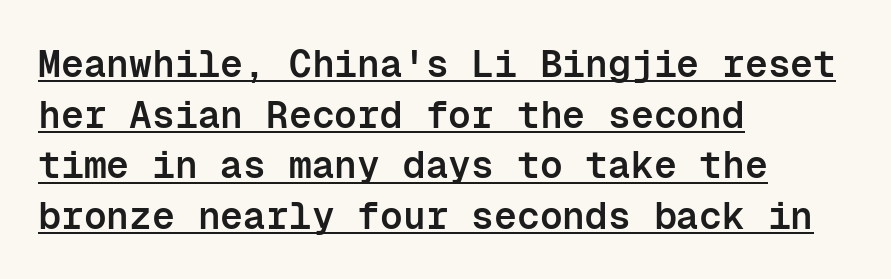
The image shows 38 px semibold sans-serif type, upright, monospaced; set left-aligned, normal line spacing (1.33x), normal letter spacing, underlined; low stroke contrast and a medium x-height.
